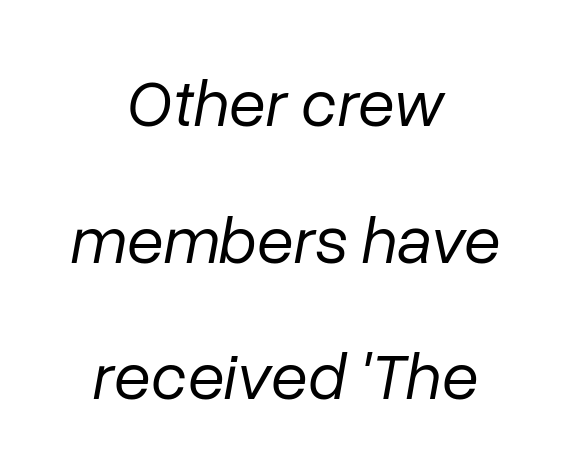
{"italic": "yes", "lean": "right", "slant_degrees": 10, "bold": "no", "weight": "regular", "width": "normal", "stroke_contrast": "low", "x_height": "medium", "monospaced": "no", "underline": "no", "align": "center", "line_spacing": "loose", "line_spacing_ratio": 2.04, "letter_spacing": "normal", "letter_spacing_em": 0.0, "glyph_px": 67}
